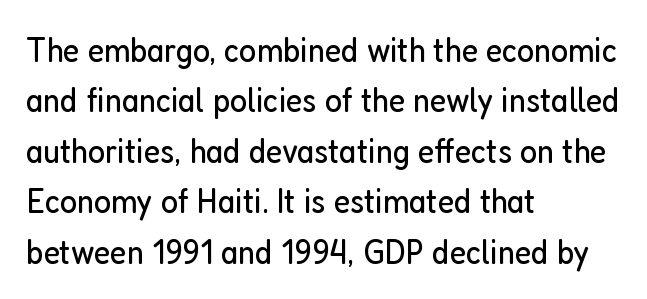
Heft: none added — not bold. Do the characters align in a grid? No, the font is proportional. Caption: standard tracking, unaltered. Font category for this specimen: sans-serif. One-word summary of the alignment: left. Letters rest on an invisible, unmarked baseline.
